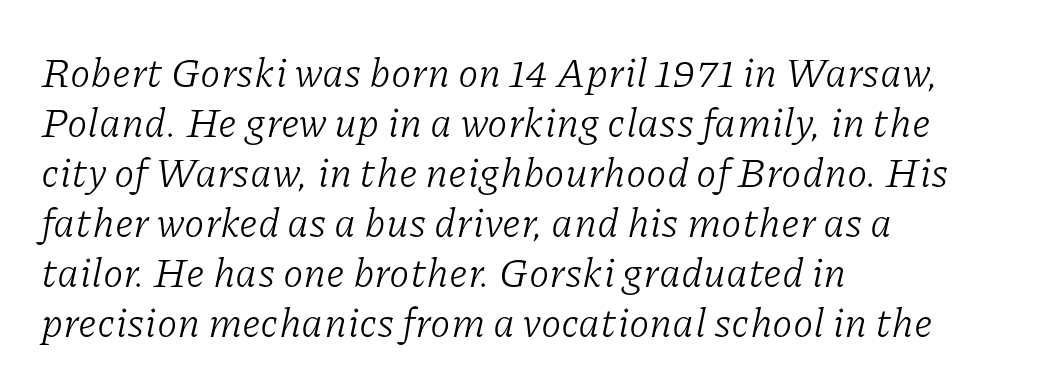
{"serif": "yes", "italic": "yes", "lean": "right", "slant_degrees": 11, "bold": "no", "weight": "light", "width": "normal", "stroke_contrast": "low", "x_height": "medium", "monospaced": "no", "underline": "no", "align": "left", "line_spacing_ratio": 1.22, "letter_spacing": "normal", "letter_spacing_em": 0.0, "glyph_px": 41}
